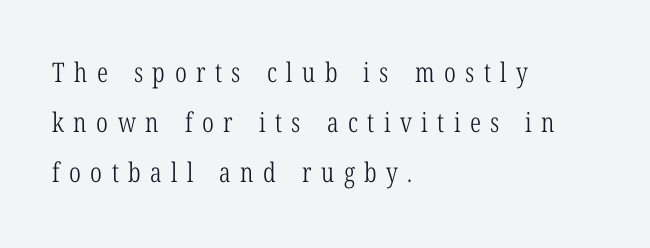
The compositor pushed each line to the left boundary. Think standard paragraph weight, or any step lighter than that. Letters rest on an invisible, unmarked baseline. The gaps between neighbouring characters are conspicuously large. Tall strokes in this sample are plumb rather than angled.
